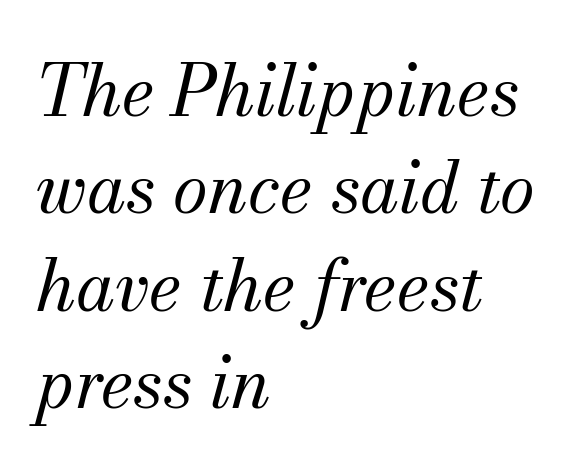
The image shows 71 px regular-weight serif type, italic (leaning right); set left-aligned, normal line spacing (1.37x), normal letter spacing, not underlined; medium stroke contrast and a small x-height.
